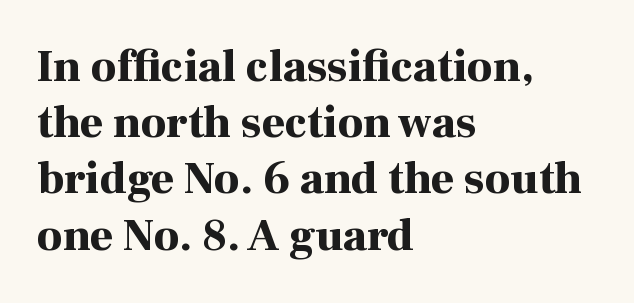
Q: Is the text bold? A: Yes.
Q: Is the text italic (slanted)? A: No, it is upright.
Q: Is the typeface a serif or a sans-serif typeface? A: Serif.
Q: Is the text underlined? A: No.
Q: How is the paragraph aligned? A: Left-aligned.
Q: Is the spacing between letters normal or unusually wide? A: Normal.
Q: Is the spacing between lines tight, normal or loose? A: Normal.
Q: Width (condensed, normal, or wide)? A: Normal.
Q: Stroke contrast? A: High.
Q: x-height? A: Medium.
Q: Monospaced? A: No.
